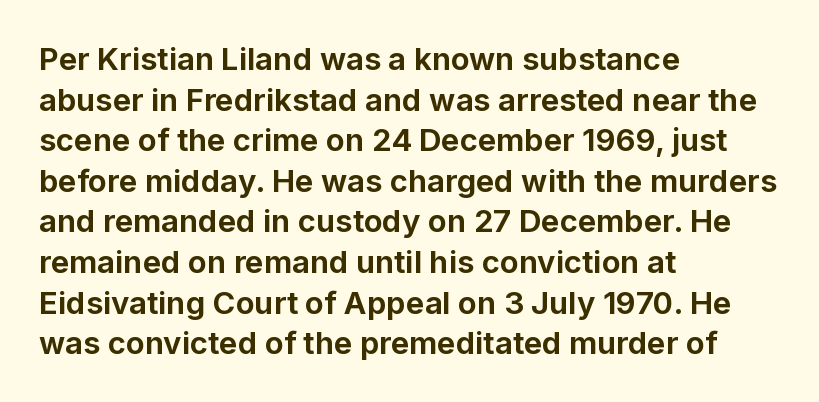
Q: Is the text bold? A: Yes.
Q: Is the text italic (slanted)? A: No, it is upright.
Q: Is the typeface a serif or a sans-serif typeface? A: Sans-serif.
Q: Is the text underlined? A: No.
Q: How is the paragraph aligned? A: Left-aligned.
Q: Is the spacing between letters normal or unusually wide? A: Normal.
Q: Is the spacing between lines tight, normal or loose? A: Normal.
Q: Width (condensed, normal, or wide)? A: Normal.
Q: Stroke contrast? A: Low.
Q: x-height? A: Medium.
Q: Monospaced? A: No.
